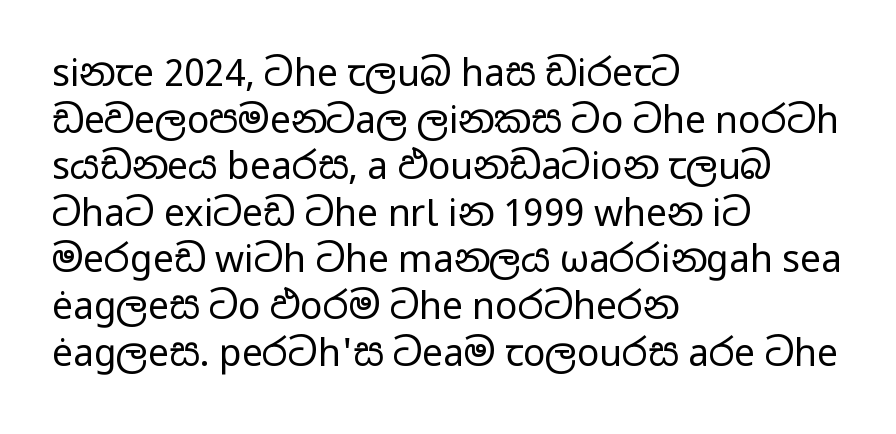
Q: Is the text bold? A: No.
Q: Is the text italic (slanted)? A: No, it is upright.
Q: Is the typeface a serif or a sans-serif typeface? A: Sans-serif.
Q: Is the text underlined? A: No.
Q: How is the paragraph aligned? A: Left-aligned.
Q: Is the spacing between letters normal or unusually wide? A: Normal.
Q: Is the spacing between lines tight, normal or loose? A: Normal.
Q: Width (condensed, normal, or wide)? A: Wide.
Q: Stroke contrast? A: Low.
Q: x-height? A: Medium.
Q: Monospaced? A: No.
